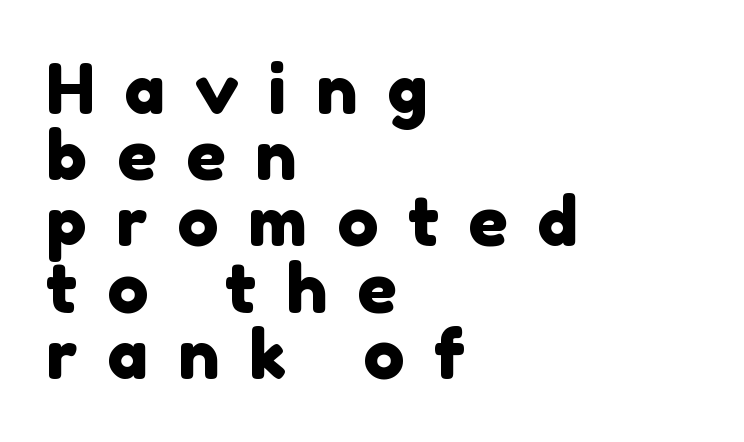
Beneath every word, the page is bare. Spacing verdict: proportional, widths tailored to each character. The designer went with a sans here, leaving each stem footless. The letterforms stand isolated, each surrounded by extra space. Cramped leading.
